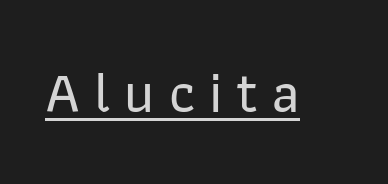
Q: Is the text italic (slanted)? A: No, it is upright.
Q: Is the typeface a serif or a sans-serif typeface? A: Sans-serif.
Q: Is the text underlined? A: Yes.
Q: Is the spacing between letters normal or unusually wide? A: Unusually wide.
Q: Width (condensed, normal, or wide)? A: Normal.
Q: Stroke contrast? A: Low.
Q: x-height? A: Medium.
Q: Monospaced? A: No.
